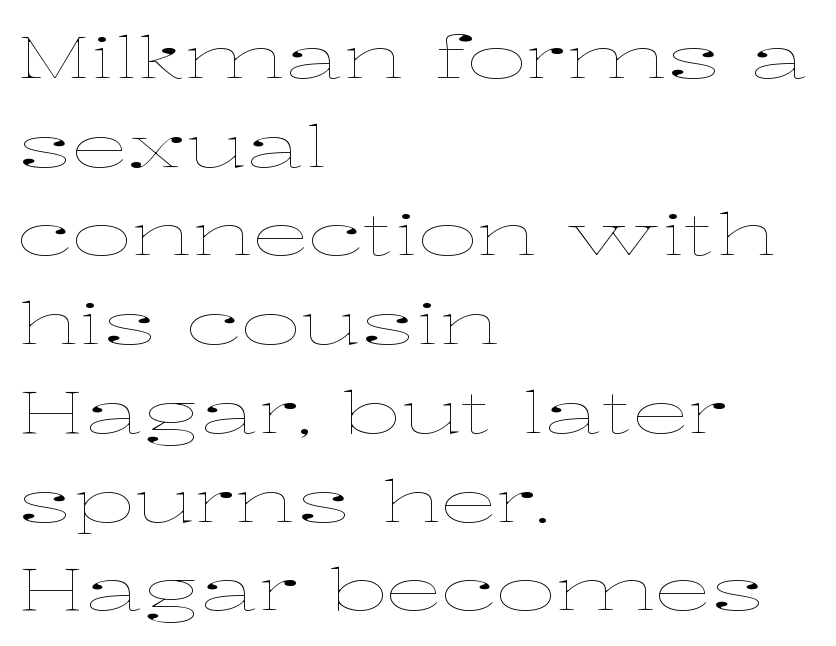
Q: Is the text bold? A: No.
Q: Is the text italic (slanted)? A: No, it is upright.
Q: Is the text underlined? A: No.
Q: How is the paragraph aligned? A: Left-aligned.
Q: Is the spacing between letters normal or unusually wide? A: Normal.
Q: Is the spacing between lines tight, normal or loose? A: Normal.
Q: Width (condensed, normal, or wide)? A: Wide.
Q: Stroke contrast? A: Low.
Q: x-height? A: Medium.
Q: Monospaced? A: No.
